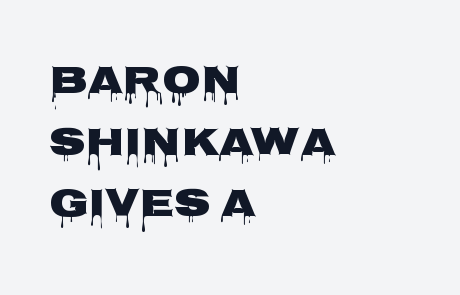
Q: Is the text bold? A: Yes.
Q: Is the text italic (slanted)? A: No, it is upright.
Q: Is the typeface a serif or a sans-serif typeface? A: Sans-serif.
Q: Is the text underlined? A: No.
Q: How is the paragraph aligned? A: Left-aligned.
Q: Is the spacing between letters normal or unusually wide? A: Normal.
Q: Is the spacing between lines tight, normal or loose? A: Normal.
Q: Width (condensed, normal, or wide)? A: Wide.
Q: Stroke contrast? A: Low.
Q: x-height? A: Large.
Q: Monospaced? A: No.
